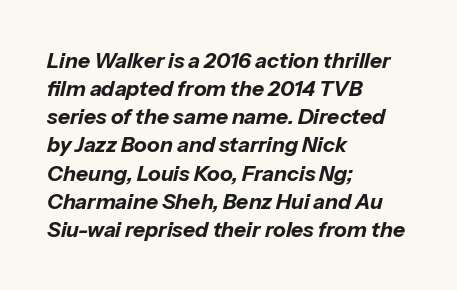
Q: Is the text bold? A: Yes.
Q: Is the text italic (slanted)? A: Yes, it leans right by about 13 degrees.
Q: Is the text underlined? A: No.
Q: How is the paragraph aligned? A: Left-aligned.
Q: Is the spacing between letters normal or unusually wide? A: Normal.
Q: Is the spacing between lines tight, normal or loose? A: Normal.
